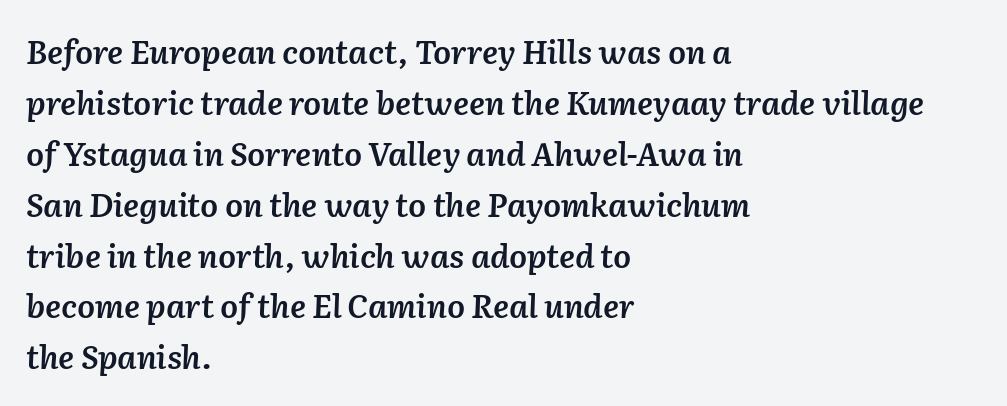
{"italic": "yes", "lean": "right", "slant_degrees": 2, "bold": "semi", "weight": "semibold", "width": "normal", "stroke_contrast": "low", "x_height": "medium", "monospaced": "no", "underline": "no", "align": "left", "line_spacing": "normal", "line_spacing_ratio": 1.59, "letter_spacing": "normal", "letter_spacing_em": 0.0, "glyph_px": 32}
